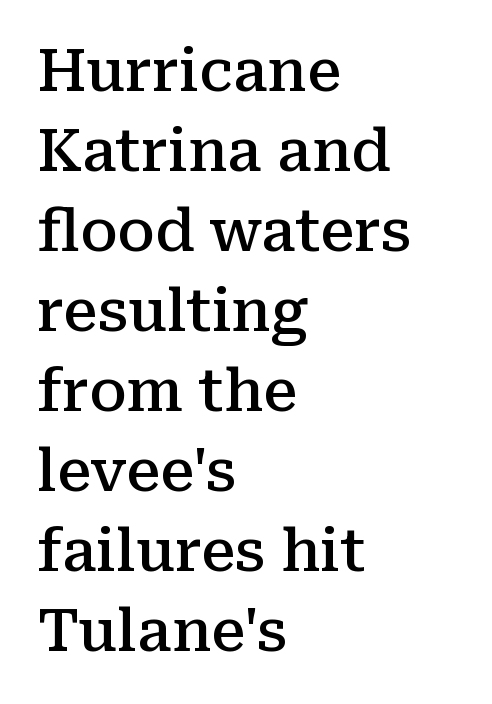
Posture: upright roman. What kind of face is this? One with serifs. A typesetter would call this proportional, since set widths differ per character. This rendering features lettering with no underline. Inter-character spacing is left at the font's built-in metrics.
